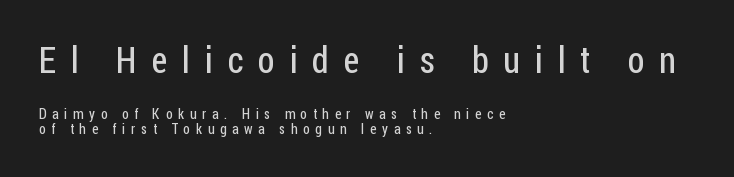
{"serif": "no", "italic": "no", "bold": "no", "weight": "regular", "width": "condensed", "stroke_contrast": "low", "x_height": "medium", "monospaced": "no", "underline": "no", "align": "left", "line_spacing": "tight", "line_spacing_ratio": 1.06, "letter_spacing": "wide", "letter_spacing_em": 0.41, "larger_block": "first", "size_ratio": 2.57, "glyph_px": 36}
